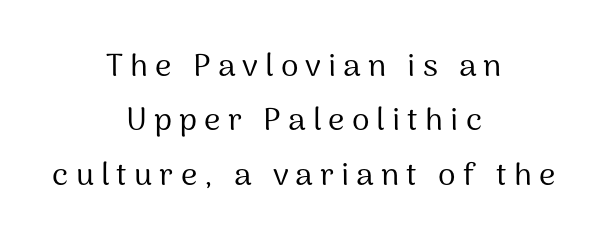
Q: Is the text bold? A: No.
Q: Is the text italic (slanted)? A: No, it is upright.
Q: Is the typeface a serif or a sans-serif typeface? A: Sans-serif.
Q: Is the text underlined? A: No.
Q: How is the paragraph aligned? A: Centered.
Q: Is the spacing between letters normal or unusually wide? A: Unusually wide.
Q: Is the spacing between lines tight, normal or loose? A: Normal.
Q: Width (condensed, normal, or wide)? A: Normal.
Q: Stroke contrast? A: Medium.
Q: x-height? A: Medium.
Q: Monospaced? A: No.
